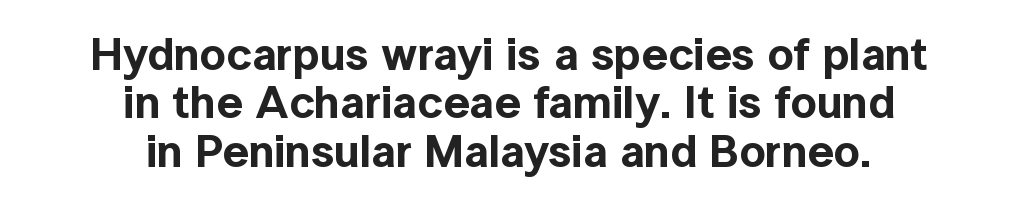
The image shows 46 px sans-serif type, upright; set centered, tight line spacing (1.05x), normal letter spacing, not underlined; a medium x-height.
